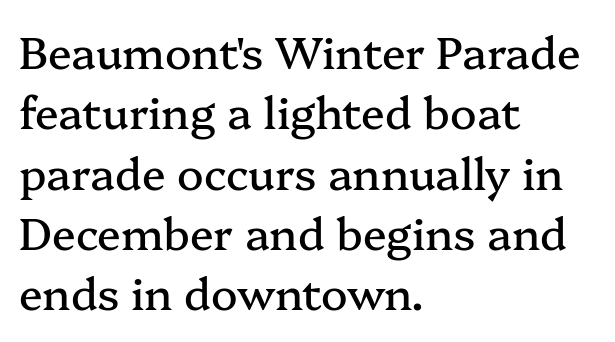
Q: Is the text italic (slanted)? A: No, it is upright.
Q: Is the typeface a serif or a sans-serif typeface? A: Serif.
Q: Is the text underlined? A: No.
Q: How is the paragraph aligned? A: Left-aligned.
Q: Is the spacing between letters normal or unusually wide? A: Normal.
Q: Is the spacing between lines tight, normal or loose? A: Normal.
Q: Width (condensed, normal, or wide)? A: Normal.
Q: Stroke contrast? A: Medium.
Q: x-height? A: Medium.
Q: Monospaced? A: No.
